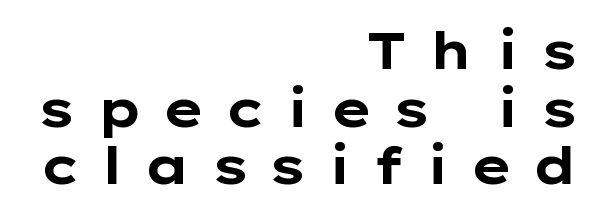
The image shows 52 px bold, wide sans-serif type, upright; set right-aligned, tight line spacing (1.11x), unusually wide letter spacing (+0.39 em), not underlined; low stroke contrast and a medium x-height.
